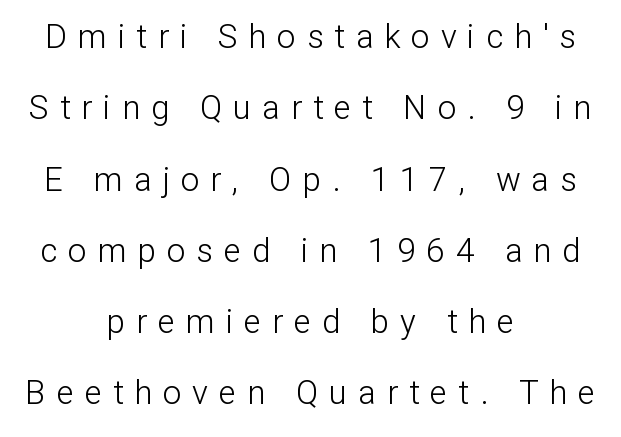
Is there any slant? The stems are plumb. Note: no serifs on the glyphs. Think of a printed novel: that variable character pitch is what you see here. Observe the wide spacing: letters keep a clear distance from each other. Weight: not bold — regular or lighter.
